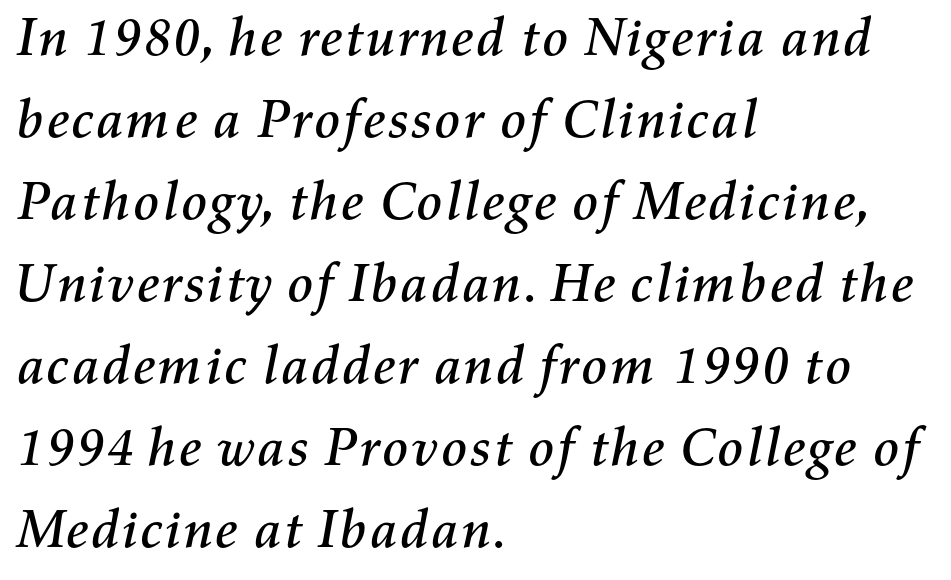
{"italic": "yes", "lean": "right", "slant_degrees": 11, "width": "normal", "stroke_contrast": "medium", "x_height": "medium", "monospaced": "no", "underline": "no", "align": "left", "line_spacing": "normal", "line_spacing_ratio": 1.52, "letter_spacing": "normal", "letter_spacing_em": 0.0, "glyph_px": 54}
